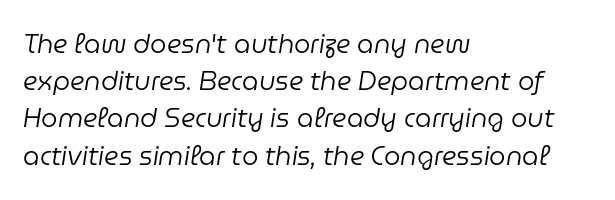
{"italic": "yes", "lean": "right", "slant_degrees": 9, "bold": "no", "underline": "no", "align": "left", "line_spacing": "normal", "line_spacing_ratio": 1.43, "letter_spacing": "normal", "letter_spacing_em": 0.0, "glyph_px": 26}
